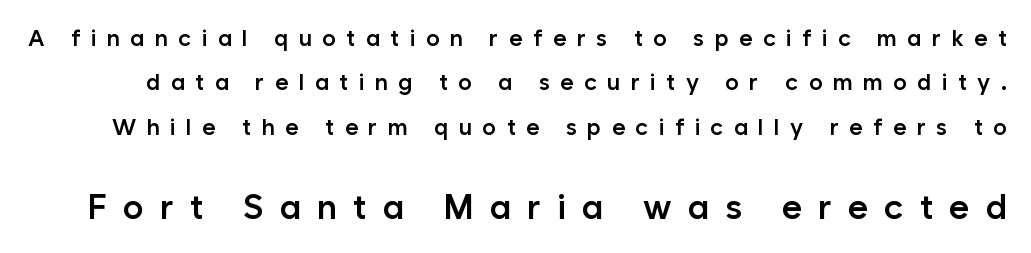
{"serif": "no", "italic": "no", "bold": "semi", "weight": "semibold", "width": "normal", "stroke_contrast": "low", "x_height": "medium", "monospaced": "no", "underline": "no", "line_spacing": "loose", "line_spacing_ratio": 1.93, "letter_spacing": "wide", "letter_spacing_em": 0.45, "larger_block": "second", "size_ratio": 1.52, "glyph_px": 35}
